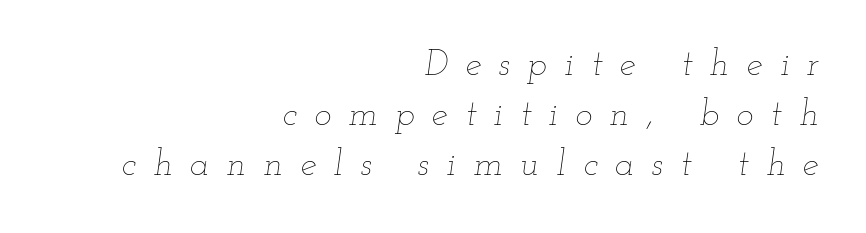
Q: Is the text bold? A: No.
Q: Is the text italic (slanted)? A: Yes, it leans right by about 12 degrees.
Q: Is the text underlined? A: No.
Q: How is the paragraph aligned? A: Right-aligned.
Q: Is the spacing between letters normal or unusually wide? A: Unusually wide.
Q: Is the spacing between lines tight, normal or loose? A: Normal.
Q: Width (condensed, normal, or wide)? A: Wide.
Q: Stroke contrast? A: Low.
Q: x-height? A: Small.
Q: Monospaced? A: No.
